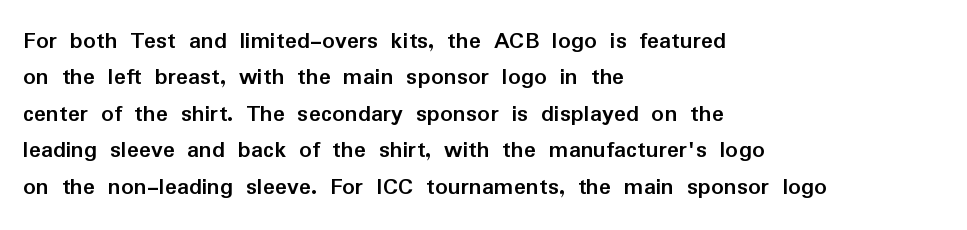
{"italic": "no", "bold": "yes", "underline": "no", "align": "left", "line_spacing": "normal", "line_spacing_ratio": 1.46, "letter_spacing": "normal", "letter_spacing_em": 0.0, "glyph_px": 25}
